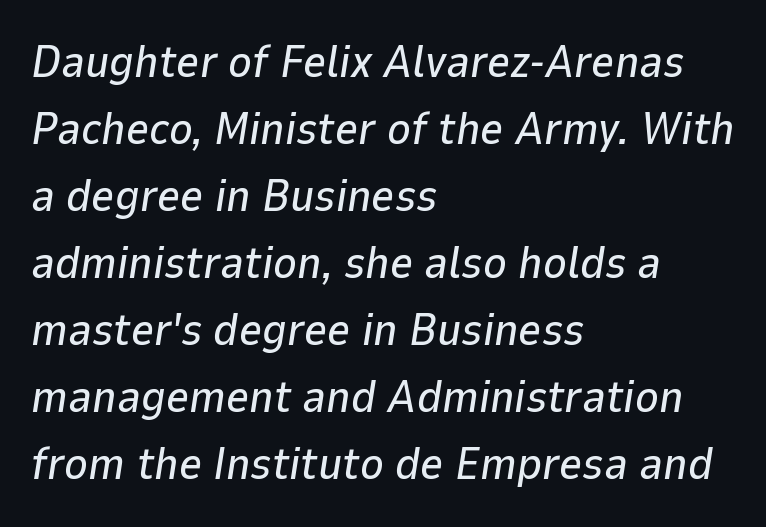
Nobody drew a line under any word here. Reading down the block, your eye returns to a fixed left position each line. The line-height multiplier appears to be the usual default. You could not count columns in this text — the font is proportionally spaced. No extra tracking has been applied to these lines.
